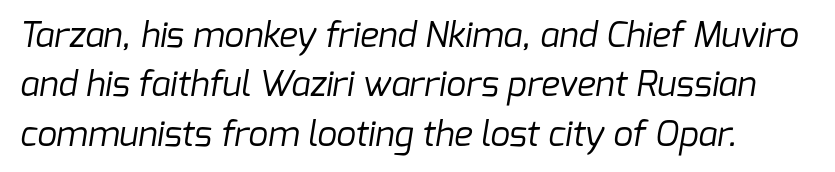
Descender tails drop into unmarked territory. The cut favours lightness, reaching ordinary text weight at its darkest. Students, note that the glyphs here touch the page at normal intervals. If you measured baseline to baseline, you'd find a middling distance.
